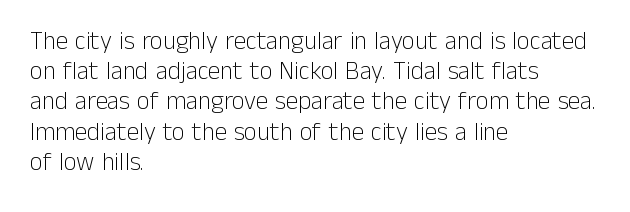
{"italic": "no", "bold": "no", "underline": "no", "align": "left", "line_spacing_ratio": 1.21, "letter_spacing": "normal", "letter_spacing_em": 0.0, "glyph_px": 25}
